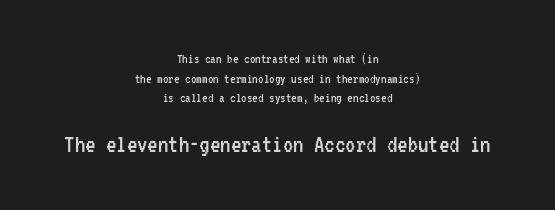
The image shows 26 px text type, upright; set centered, normal line spacing (1.41x), normal letter spacing, not underlined; the second (bottom) block is 1.86x larger.
